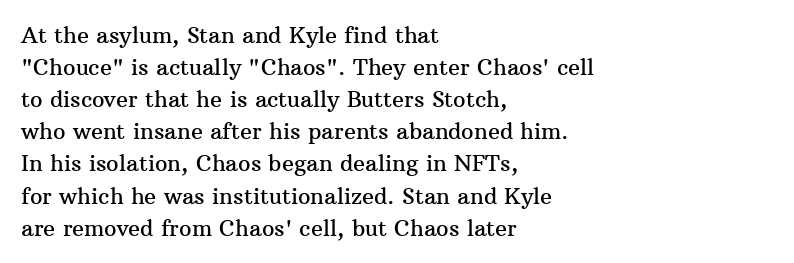
The image shows 22 px text type, upright; set left-aligned, normal line spacing (1.46x), normal letter spacing, not underlined.
